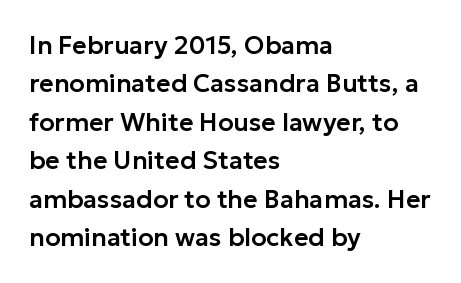
The image shows 25 px text type, upright; set left-aligned, normal line spacing (1.54x), normal letter spacing, not underlined.
